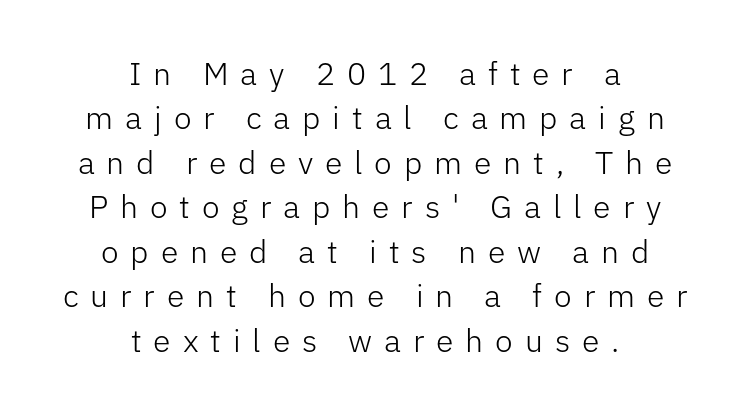
Every row of glyphs is offset so its center matches the block's center. The passage shown is typed in a proportional face where columns would drift. I'd call this a sans setting — the letters go barefoot. Here the glyphs are tracked loosely, breaking word shapes into spaced letters.
